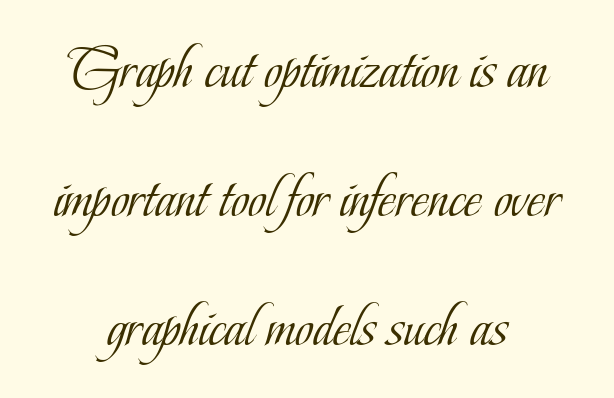
The image shows 62 px light, condensed serif type; set centered, loose line spacing (2.08x), normal letter spacing, not underlined; low stroke contrast and a small x-height.
